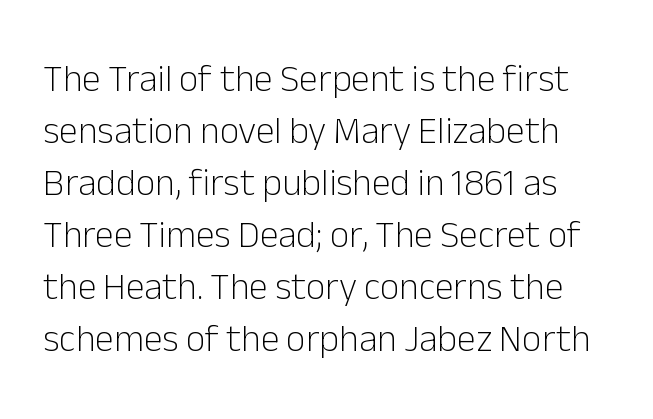
The image shows 38 px light sans-serif type, upright; set normal line spacing (1.37x), normal letter spacing, not underlined; low stroke contrast and a medium x-height.
